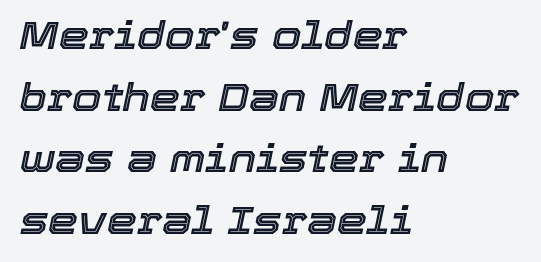
Q: Is the text italic (slanted)? A: Yes, it leans right by about 12 degrees.
Q: Is the text underlined? A: No.
Q: How is the paragraph aligned? A: Left-aligned.
Q: Is the spacing between letters normal or unusually wide? A: Normal.
Q: Is the spacing between lines tight, normal or loose? A: Normal.
Q: Width (condensed, normal, or wide)? A: Normal.
Q: x-height? A: Medium.
Q: Monospaced? A: No.
